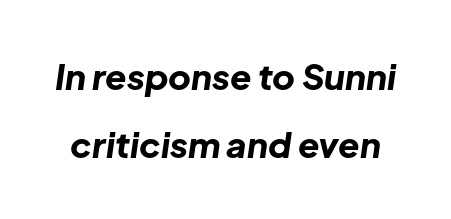
Q: Is the text bold? A: Yes.
Q: Is the text italic (slanted)? A: Yes, it leans right by about 8 degrees.
Q: Is the text underlined? A: No.
Q: Is the spacing between letters normal or unusually wide? A: Normal.
Q: Is the spacing between lines tight, normal or loose? A: Loose.
Q: Width (condensed, normal, or wide)? A: Normal.
Q: Stroke contrast? A: Low.
Q: x-height? A: Medium.
Q: Monospaced? A: No.
